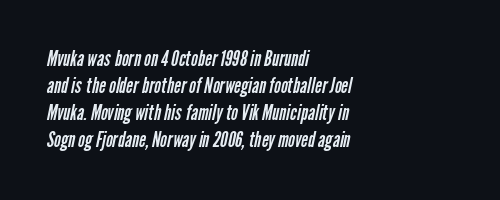
{"bold": "no", "underline": "no", "align": "left", "line_spacing": "normal", "line_spacing_ratio": 1.29, "letter_spacing": "normal", "letter_spacing_em": 0.0, "glyph_px": 21}
